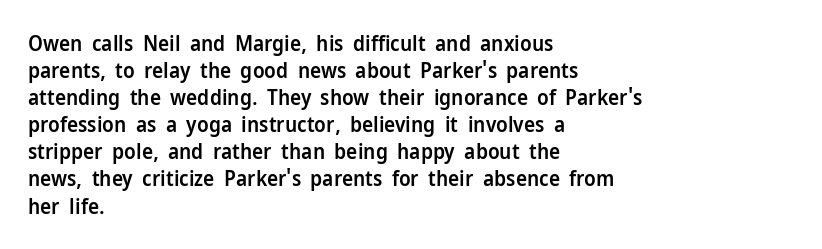
{"italic": "no", "bold": "semi", "underline": "no", "align": "left", "line_spacing": "normal", "line_spacing_ratio": 1.29, "letter_spacing": "normal", "letter_spacing_em": 0.0, "glyph_px": 21}
